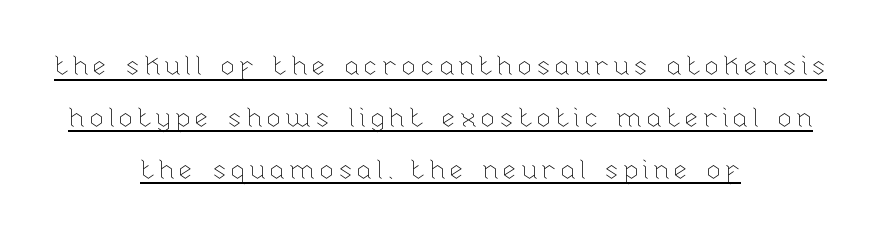
Q: Is the text bold? A: No.
Q: Is the text italic (slanted)? A: No, it is upright.
Q: Is the text underlined? A: Yes.
Q: How is the paragraph aligned? A: Centered.
Q: Is the spacing between lines tight, normal or loose? A: Loose.
